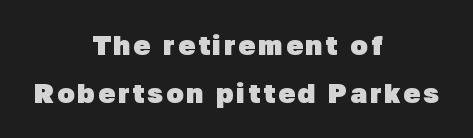
Do the characters align in a grid? No, the font is proportional. This is heavy type, rendered in bold. Font category for this specimen: sans-serif. The text block is weighted toward neither margin, spreading evenly from the middle. The string is rendered with underlining switched off.
